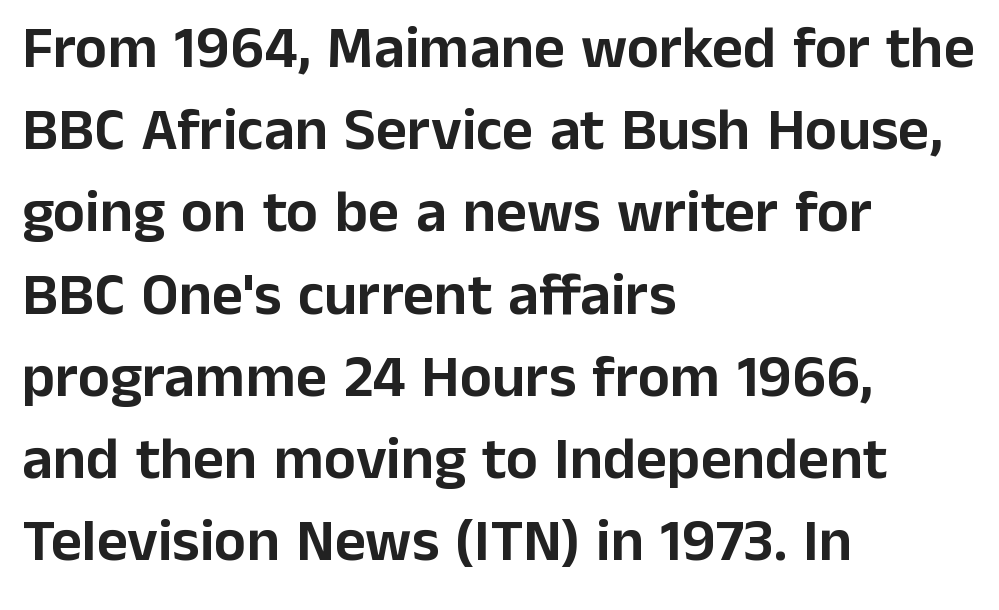
There is no visible air inserted between adjacent glyphs. Layout note: lines flush left. The specimen omits any rule beneath the text block's lines. Is this a sans? Yes — the strokes have no serifs. Each new line begins a customary step beneath the previous one. Every character sits straight up, as roman type does.
